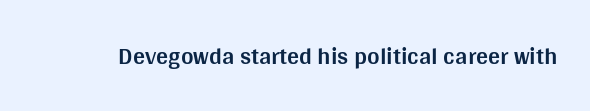
The image shows 24 px bold type, upright; set normal letter spacing, not underlined.
